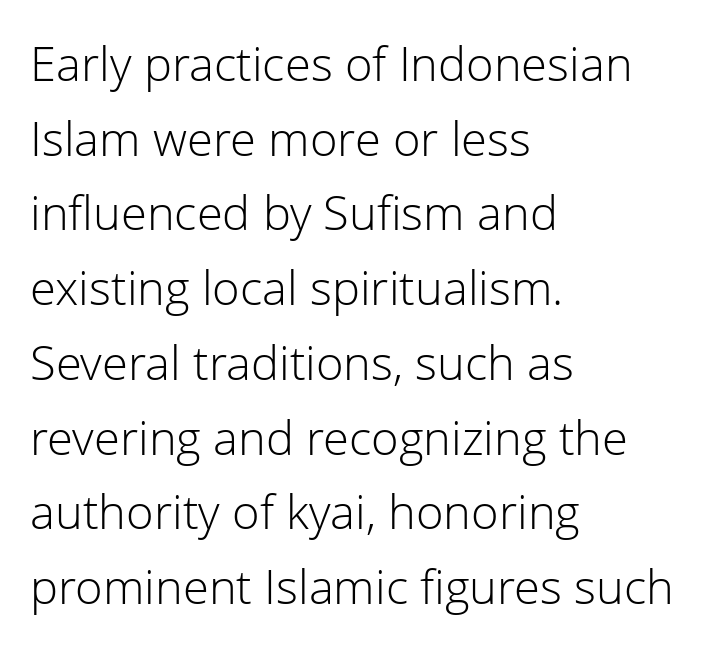
Rendered with straight, roman letterforms. Are there feet on the stems? There aren't — it's a sans. The typeface has the unassuming heft of standard copy or less. The rendering keeps characters at their native spacing. The passage shown is typed in a proportional face where columns would drift. Only glyphs here, with clear space below each row.
